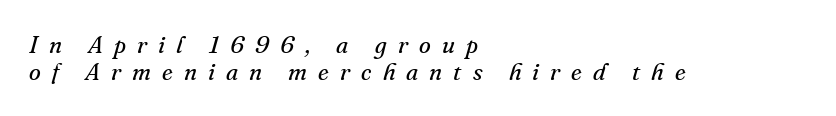
{"italic": "yes", "lean": "right", "slant_degrees": 16, "bold": "no", "underline": "no", "align": "left", "line_spacing": "tight", "line_spacing_ratio": 1.11, "letter_spacing": "wide", "letter_spacing_em": 0.46, "glyph_px": 24}
